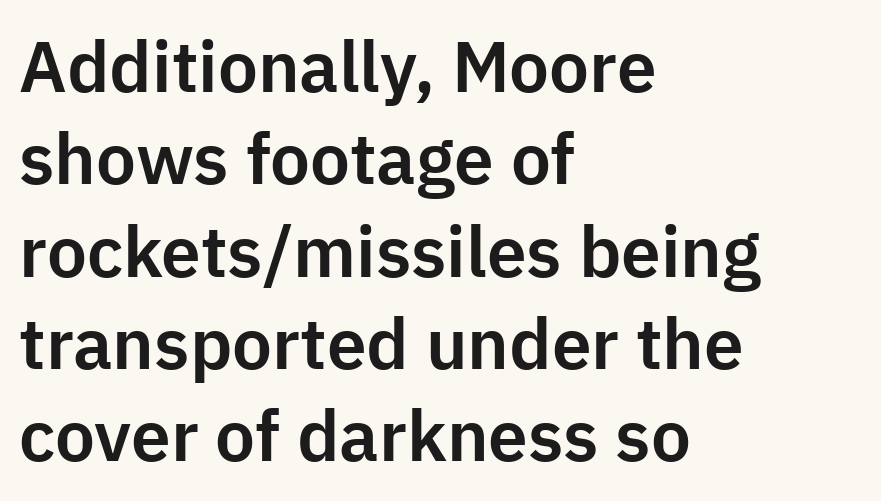
{"serif": "no", "italic": "no", "width": "normal", "stroke_contrast": "low", "x_height": "medium", "monospaced": "no", "underline": "no", "align": "left", "line_spacing": "normal", "line_spacing_ratio": 1.3, "letter_spacing": "normal", "letter_spacing_em": 0.0, "glyph_px": 71}
